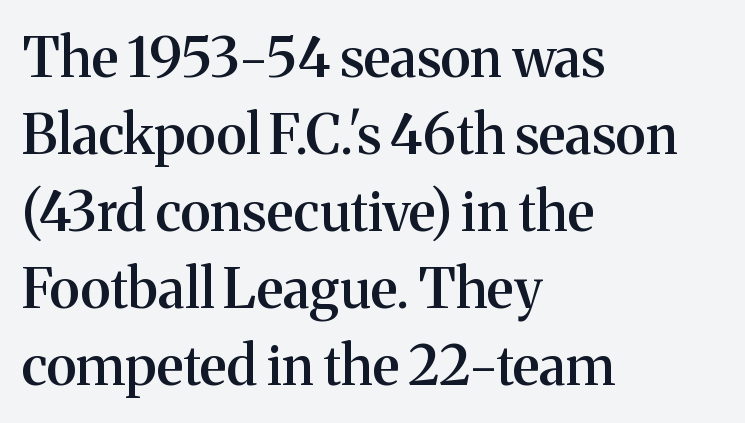
Q: Is the text bold? A: Semi-bold.
Q: Is the text italic (slanted)? A: No, it is upright.
Q: Is the typeface a serif or a sans-serif typeface? A: Serif.
Q: Is the text underlined? A: No.
Q: How is the paragraph aligned? A: Left-aligned.
Q: Is the spacing between letters normal or unusually wide? A: Normal.
Q: Is the spacing between lines tight, normal or loose? A: Normal.
Q: Width (condensed, normal, or wide)? A: Normal.
Q: Stroke contrast? A: Medium.
Q: x-height? A: Medium.
Q: Monospaced? A: No.
